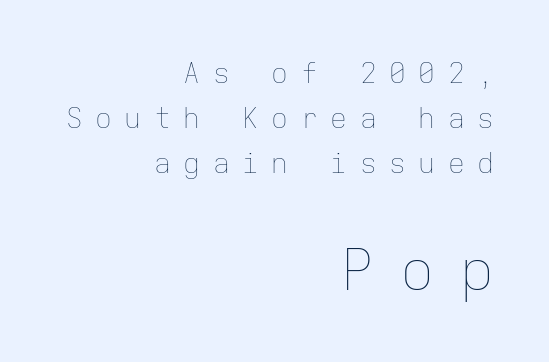
The passage shown is typed in a monospace face where columns stay perfectly aligned. Notice how descenders clear the ascenders below comfortably — that's standard leading. Unbolded letterforms with no extra heft. The foot of each line stays bare and open. Where is the straight margin? On the right. Nope, not italic — everything's standing straight.
